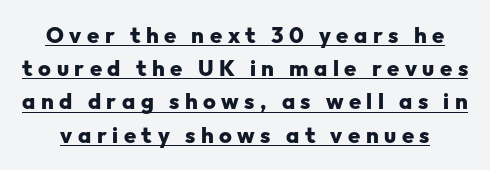
The image shows 22 px bold type, upright; set normal line spacing (1.51x), unusually wide letter spacing (+0.25 em), underlined.
